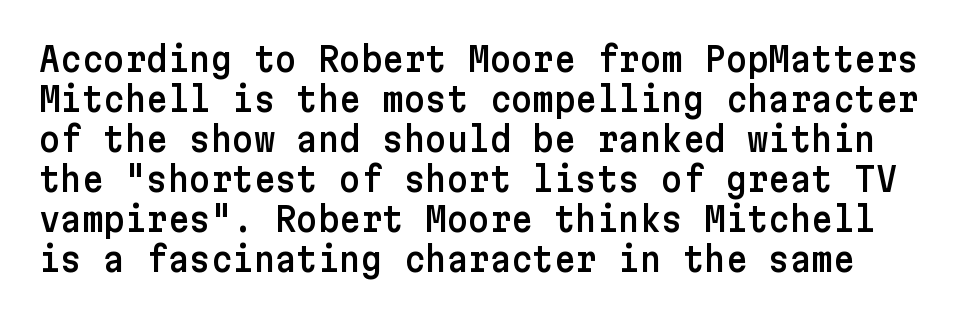
{"serif": "no", "italic": "no", "width": "normal", "stroke_contrast": "low", "x_height": "medium", "underline": "no", "line_spacing_ratio": 1.21, "letter_spacing": "normal", "letter_spacing_em": 0.0, "glyph_px": 33}
